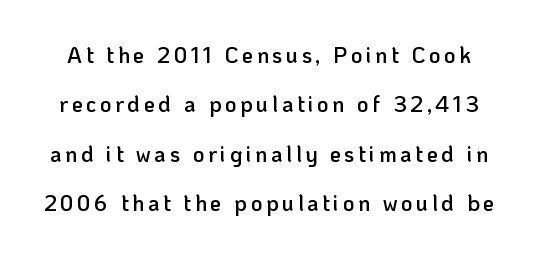
Decoration check: the copy has no underline. Firm but not heavy-handed strokes: this text is semibold. This block would shrink considerably if given ordinary leading; it's expanded now. Style check: upright.
